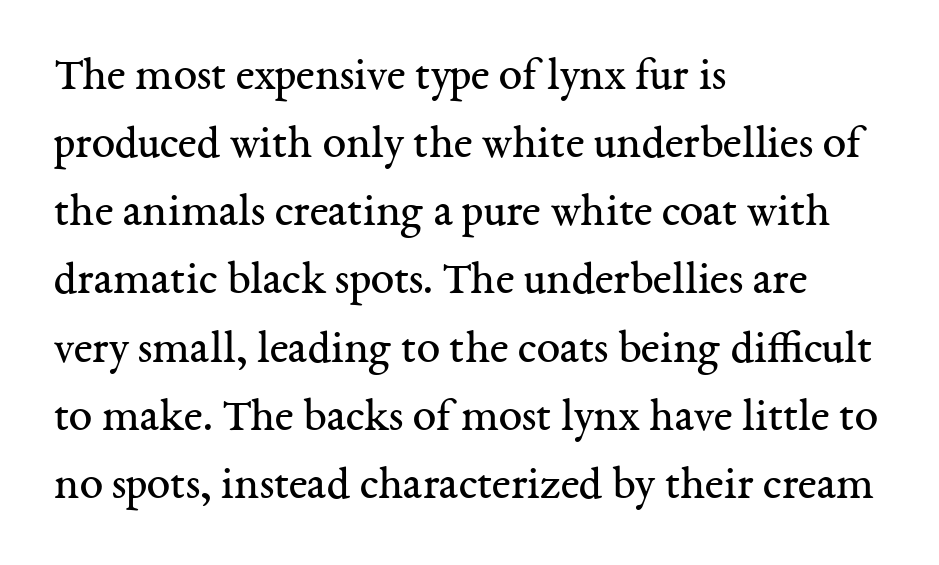
The image shows 47 px regular-weight serif type, upright; set left-aligned, normal line spacing (1.45x), normal letter spacing, not underlined; medium stroke contrast and a medium x-height.
